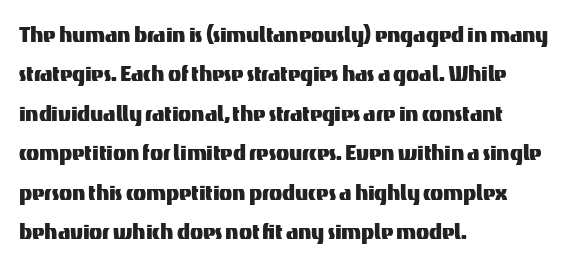
The image shows 27 px text type, upright; set left-aligned, normal line spacing (1.46x), normal letter spacing, not underlined.
